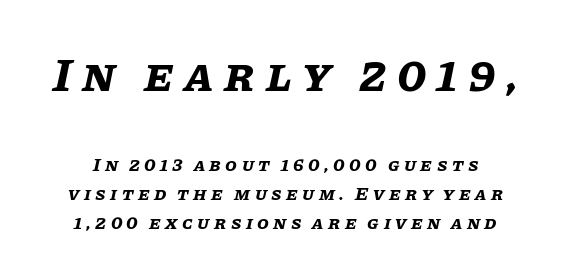
The image shows 48 px bold type, italic (leaning right); set normal line spacing (1.53x), unusually wide letter spacing (+0.23 em), not underlined; the first (top) block is 2.53x larger; low stroke contrast and a large x-height.
